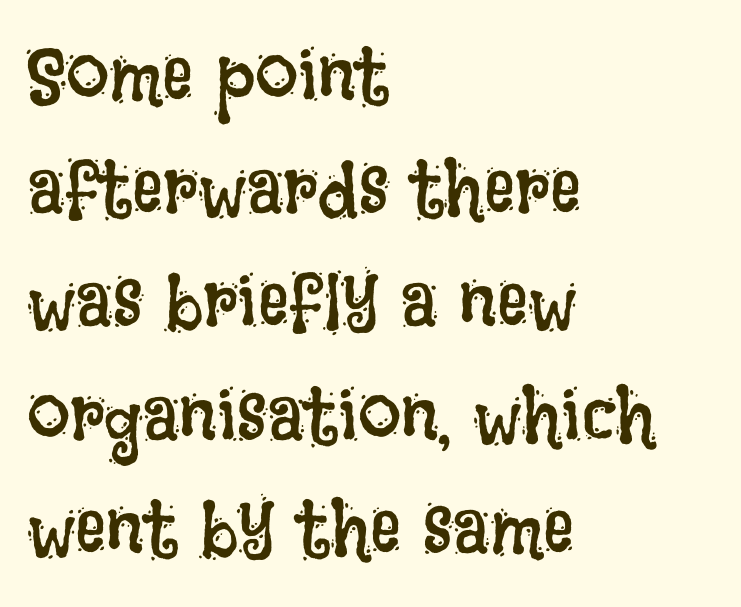
Q: Is the text bold? A: No.
Q: Is the text italic (slanted)? A: No, it is upright.
Q: Is the text underlined? A: No.
Q: How is the paragraph aligned? A: Left-aligned.
Q: Is the spacing between letters normal or unusually wide? A: Normal.
Q: Is the spacing between lines tight, normal or loose? A: Normal.
Q: Width (condensed, normal, or wide)? A: Condensed.
Q: Stroke contrast? A: Low.
Q: x-height? A: Large.
Q: Monospaced? A: No.
